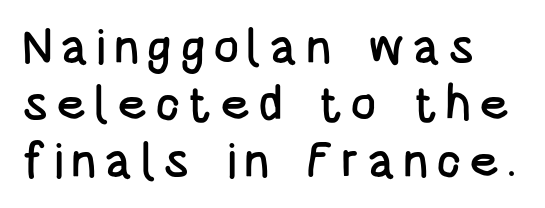
The image shows 49 px condensed sans-serif type, upright; set line spacing 1.16x, not underlined; low stroke contrast and a large x-height.
